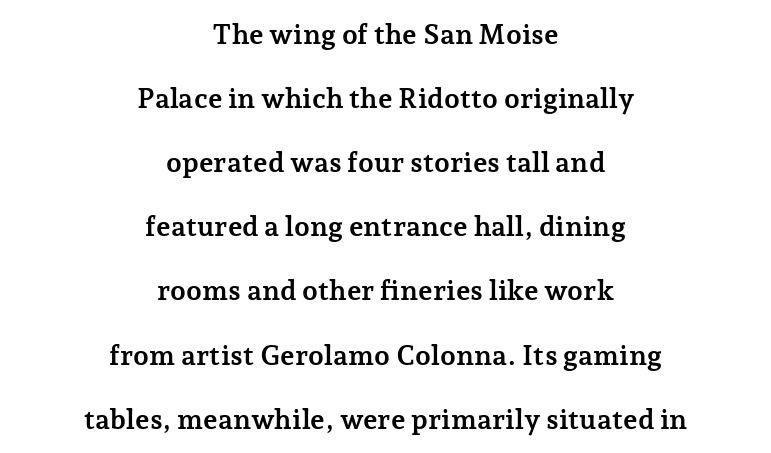
{"serif": "yes", "italic": "no", "bold": "yes", "weight": "semibold", "width": "normal", "stroke_contrast": "low", "x_height": "medium", "monospaced": "no", "underline": "no", "align": "center", "line_spacing": "loose", "line_spacing_ratio": 2.29, "letter_spacing": "normal", "letter_spacing_em": 0.0, "glyph_px": 28}
